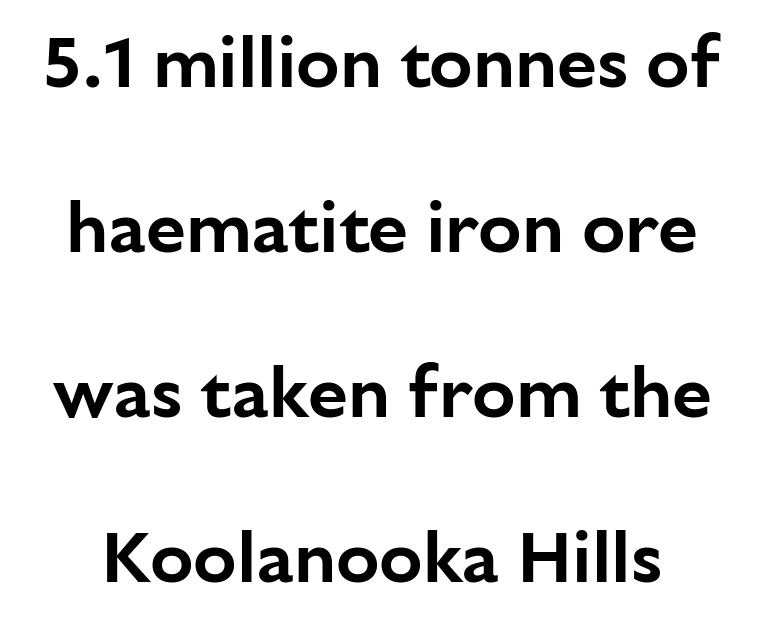
Q: Is the text italic (slanted)? A: No, it is upright.
Q: Is the typeface a serif or a sans-serif typeface? A: Sans-serif.
Q: Is the text underlined? A: No.
Q: Is the spacing between letters normal or unusually wide? A: Normal.
Q: Is the spacing between lines tight, normal or loose? A: Loose.
Q: Width (condensed, normal, or wide)? A: Normal.
Q: Stroke contrast? A: Low.
Q: x-height? A: Medium.
Q: Monospaced? A: No.
